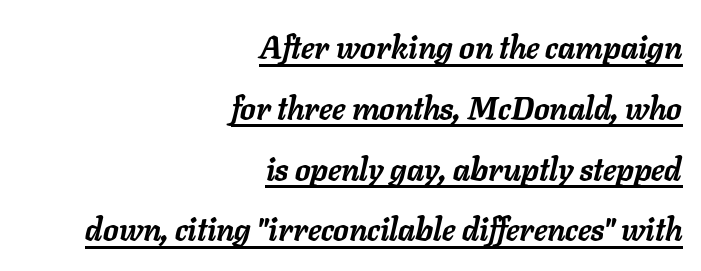
{"italic": "yes", "lean": "right", "slant_degrees": 11, "bold": "yes", "weight": "semibold", "width": "normal", "stroke_contrast": "low", "x_height": "medium", "monospaced": "no", "underline": "yes", "align": "right", "line_spacing": "loose", "line_spacing_ratio": 1.96, "letter_spacing": "normal", "letter_spacing_em": 0.0, "glyph_px": 31}
